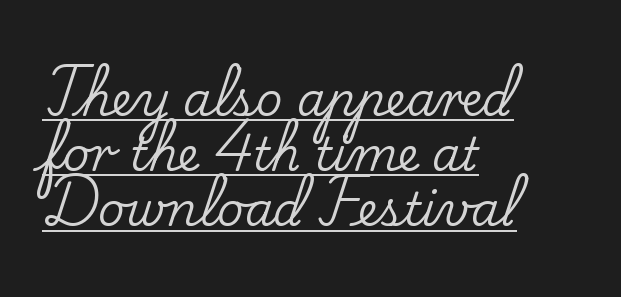
Q: Is the text italic (slanted)? A: Yes.
Q: Is the typeface a serif or a sans-serif typeface? A: Serif.
Q: Is the text underlined? A: Yes.
Q: How is the paragraph aligned? A: Left-aligned.
Q: Is the spacing between letters normal or unusually wide? A: Normal.
Q: Width (condensed, normal, or wide)? A: Normal.
Q: Stroke contrast? A: Low.
Q: x-height? A: Small.
Q: Monospaced? A: No.
